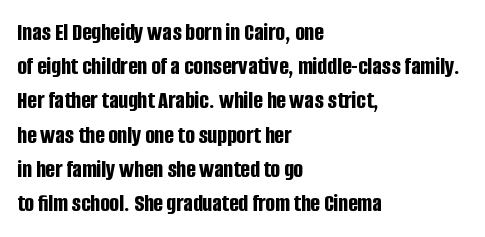
The image shows 25 px bold type, upright; set left-aligned, normal line spacing (1.37x), normal letter spacing, not underlined.
